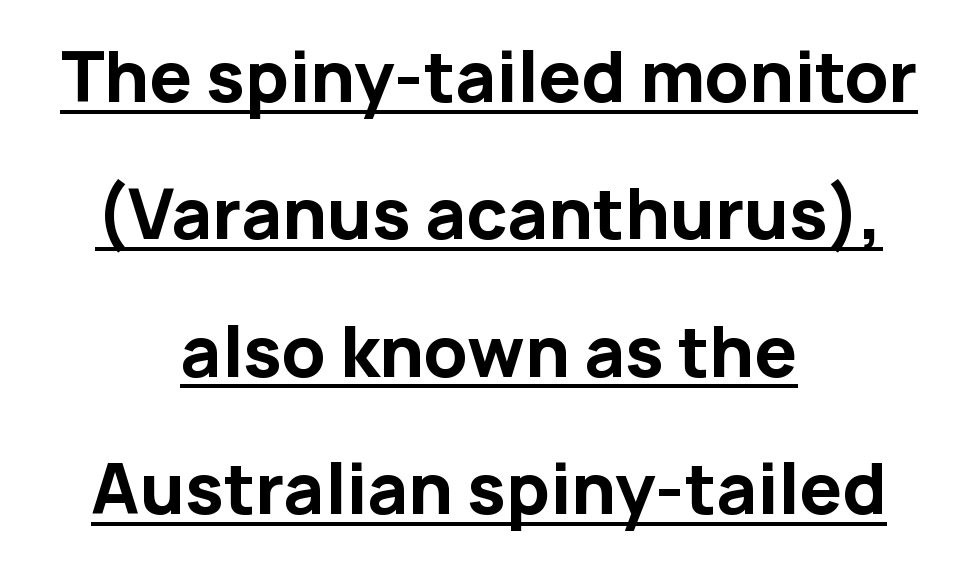
Airy leading. Proportional: the letters do not fall into vertical columns. It's the straight-up-and-down kind of type. Like a heading marked for emphasis, these lines bear an underscore. Summary of weight: heavy, a full bold. The passage is arranged like a title page — every line centered.
